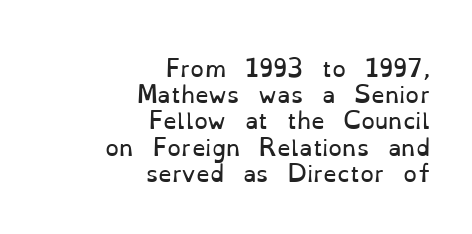
Is the type heavy? It reads as light-to-regular instead. Italic? Not at all — the glyphs are vertical. The letterforms sit shoulder to shoulder at normal distance. Descenders hang freely into open space. Teacher's note: observe the even right margin — that is flush-right alignment.
